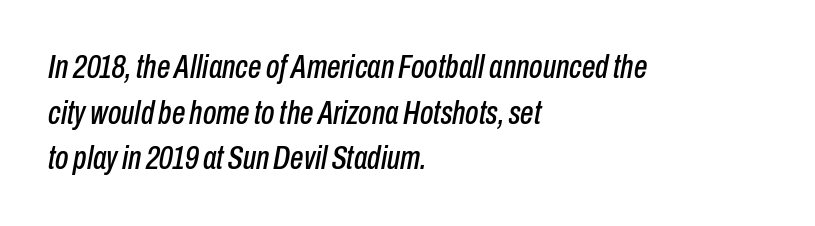
The image shows 34 px condensed type, italic (leaning right); set left-aligned, normal line spacing (1.34x), normal letter spacing, not underlined; low stroke contrast and a medium x-height.
